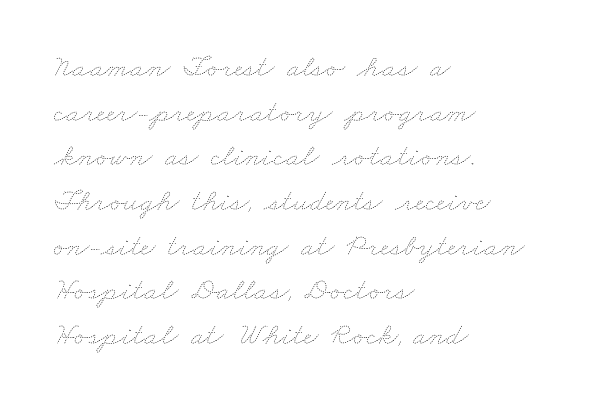
Words float on clear page, feet unadorned. What's the leading like? Ordinary, nothing unusual. Layout note: lines flush left. These lines are rendered in a variable-pitch font.
